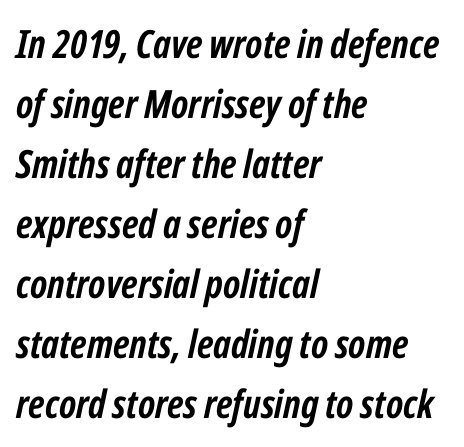
{"italic": "yes", "lean": "right", "slant_degrees": 12, "bold": "yes", "weight": "semibold", "width": "condensed", "stroke_contrast": "low", "x_height": "medium", "monospaced": "no", "underline": "no", "align": "left", "line_spacing": "normal", "line_spacing_ratio": 1.54, "letter_spacing": "normal", "letter_spacing_em": 0.0, "glyph_px": 39}
